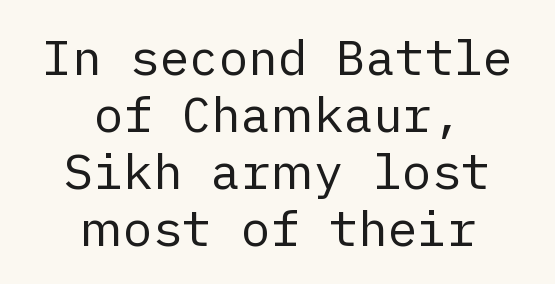
{"serif": "no", "italic": "no", "bold": "no", "weight": "regular", "width": "normal", "stroke_contrast": "low", "x_height": "medium", "underline": "no", "align": "center", "line_spacing_ratio": 1.16, "letter_spacing": "normal", "letter_spacing_em": 0.0, "glyph_px": 49}
